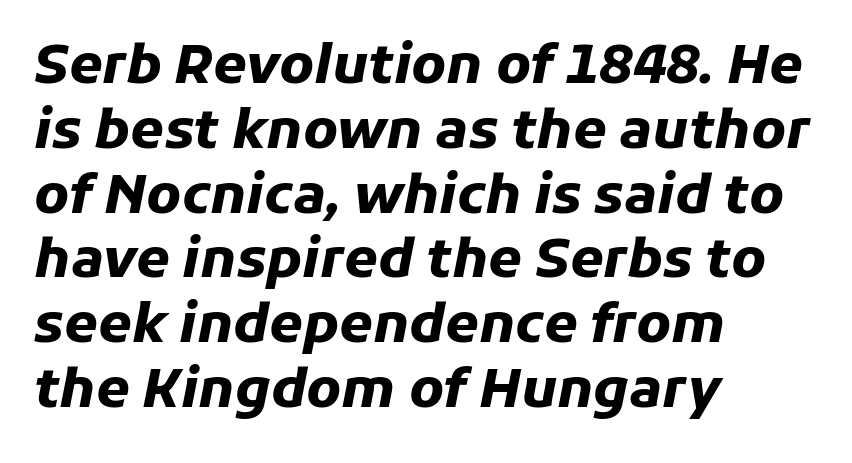
{"italic": "yes", "lean": "right", "slant_degrees": 11, "bold": "yes", "weight": "heavy", "width": "normal", "stroke_contrast": "low", "x_height": "medium", "monospaced": "no", "underline": "no", "align": "left", "line_spacing_ratio": 1.2, "letter_spacing": "normal", "letter_spacing_em": 0.0, "glyph_px": 54}
